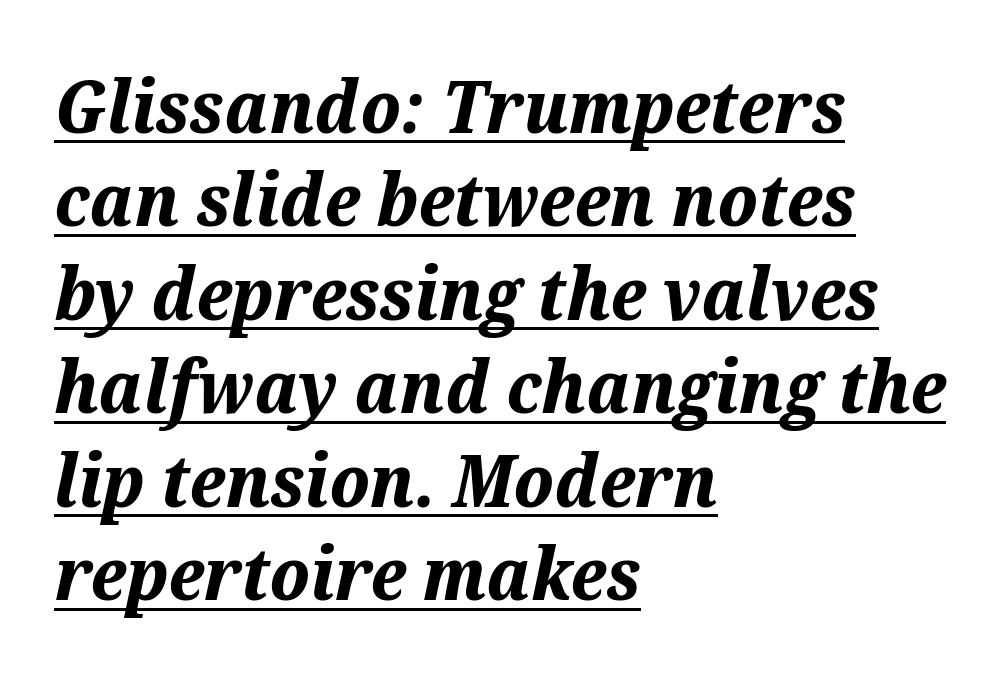
Q: Is the text bold? A: Yes.
Q: Is the text italic (slanted)? A: Yes, it leans right by about 12 degrees.
Q: Is the text underlined? A: Yes.
Q: How is the paragraph aligned? A: Left-aligned.
Q: Is the spacing between letters normal or unusually wide? A: Normal.
Q: Is the spacing between lines tight, normal or loose? A: Normal.
Q: Width (condensed, normal, or wide)? A: Normal.
Q: Stroke contrast? A: Medium.
Q: x-height? A: Medium.
Q: Monospaced? A: No.
